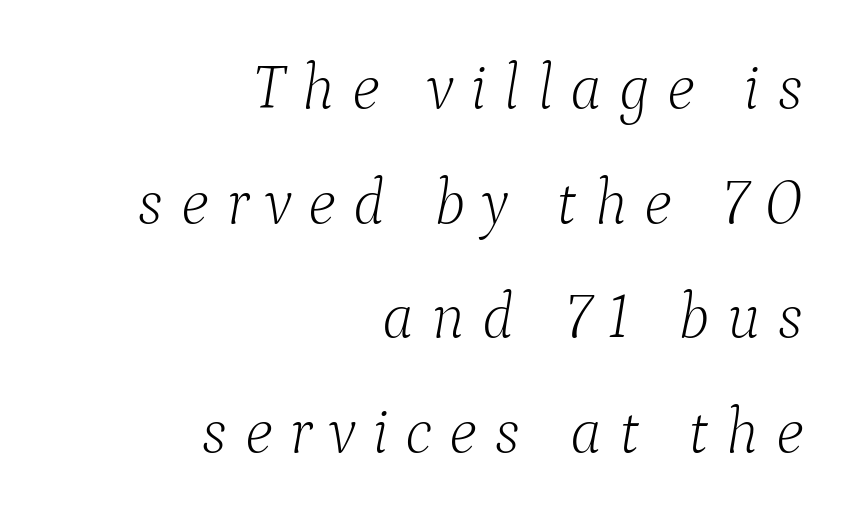
An italicized treatment has been applied to the whole sample. Nobody drew a line under any word here. A light-to-regular cut is what we see here. Are there feet on the stems? There are — it's a serif.
